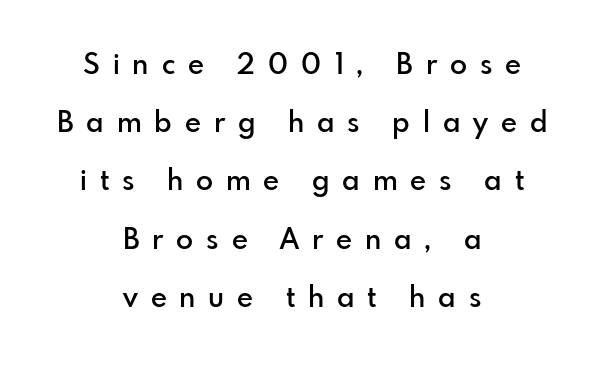
{"serif": "no", "italic": "no", "bold": "semi", "weight": "semibold", "width": "normal", "stroke_contrast": "low", "x_height": "small", "monospaced": "no", "underline": "no", "align": "center", "line_spacing": "loose", "line_spacing_ratio": 2.08, "letter_spacing": "wide", "letter_spacing_em": 0.46, "glyph_px": 28}
